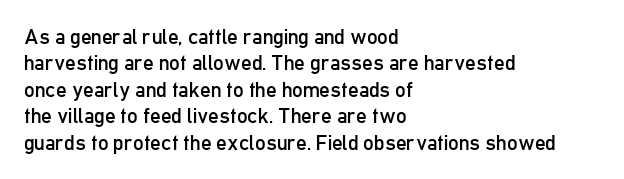
Q: Is the text bold? A: No.
Q: Is the text italic (slanted)? A: No, it is upright.
Q: Is the text underlined? A: No.
Q: How is the paragraph aligned? A: Left-aligned.
Q: Is the spacing between letters normal or unusually wide? A: Normal.
Q: Is the spacing between lines tight, normal or loose? A: Normal.
